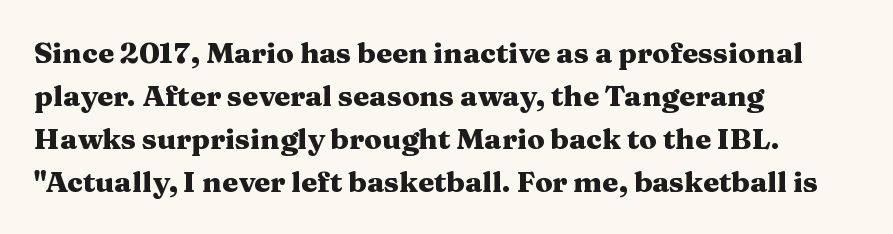
{"serif": "yes", "italic": "no", "bold": "yes", "weight": "heavy", "width": "wide", "stroke_contrast": "medium", "x_height": "medium", "monospaced": "no", "underline": "no", "align": "left", "line_spacing": "normal", "line_spacing_ratio": 1.48, "letter_spacing": "normal", "letter_spacing_em": 0.0, "glyph_px": 29}
